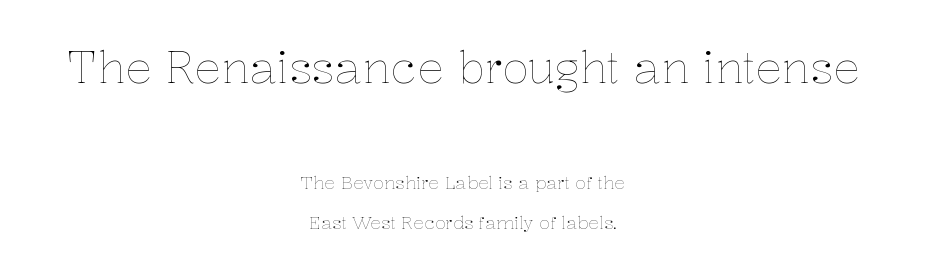
In terms of letterspacing, this is plain default setting. Does the bottom block carry the larger type? No, the top block does. Style check: upright. Is the type heavy? It reads as light-to-regular instead. If you measured baseline to baseline, you'd find a long distance. The specimen omits any rule beneath the text block's lines.
